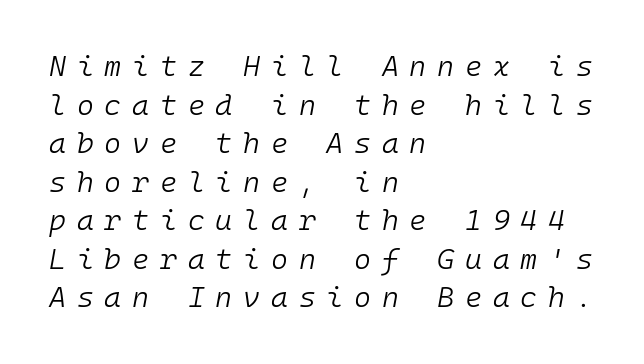
{"italic": "yes", "lean": "right", "slant_degrees": 10, "bold": "no", "weight": "light", "width": "normal", "stroke_contrast": "low", "x_height": "medium", "monospaced": "yes", "underline": "no", "align": "left", "line_spacing": "normal", "line_spacing_ratio": 1.33, "letter_spacing": "wide", "letter_spacing_em": 0.37, "glyph_px": 29}
